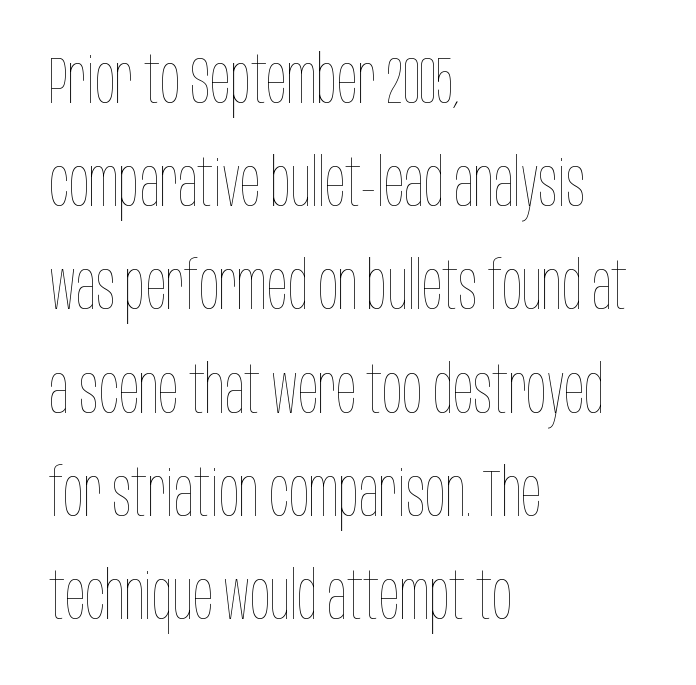
Q: Is the text bold? A: No.
Q: Is the text italic (slanted)? A: No, it is upright.
Q: Is the text underlined? A: No.
Q: How is the paragraph aligned? A: Left-aligned.
Q: Is the spacing between letters normal or unusually wide? A: Normal.
Q: Is the spacing between lines tight, normal or loose? A: Normal.
Q: Width (condensed, normal, or wide)? A: Condensed.
Q: Stroke contrast? A: Low.
Q: x-height? A: Large.
Q: Monospaced? A: No.
